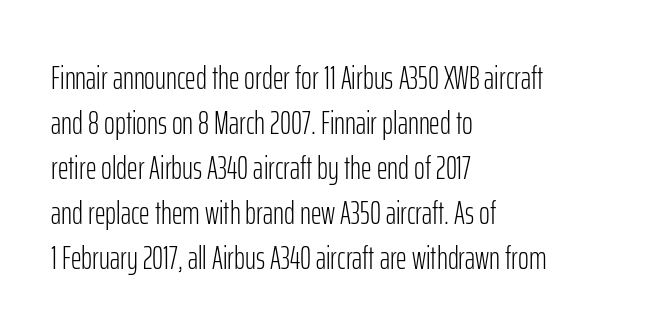
Notice how the stems are strictly vertical — no italics here. These lines are set flush left with a ragged right edge. A sans-serif font was chosen for this passage. How would I describe the line gaps? Plain and ordinary. Clear beneath every line of the passage.
